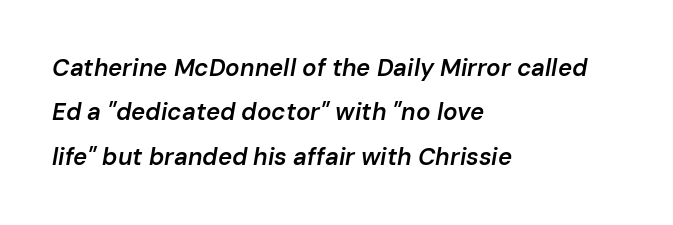
{"italic": "yes", "lean": "right", "slant_degrees": 10, "bold": "semi", "underline": "no", "align": "left", "line_spacing_ratio": 1.85, "letter_spacing": "normal", "letter_spacing_em": 0.0, "glyph_px": 24}
